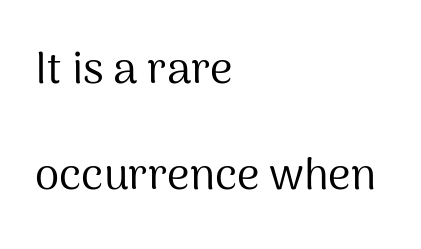
Q: Is the text bold? A: No.
Q: Is the text italic (slanted)? A: No, it is upright.
Q: Is the typeface a serif or a sans-serif typeface? A: Sans-serif.
Q: Is the text underlined? A: No.
Q: How is the paragraph aligned? A: Left-aligned.
Q: Is the spacing between letters normal or unusually wide? A: Normal.
Q: Is the spacing between lines tight, normal or loose? A: Loose.
Q: Width (condensed, normal, or wide)? A: Normal.
Q: Stroke contrast? A: Medium.
Q: x-height? A: Medium.
Q: Monospaced? A: No.
